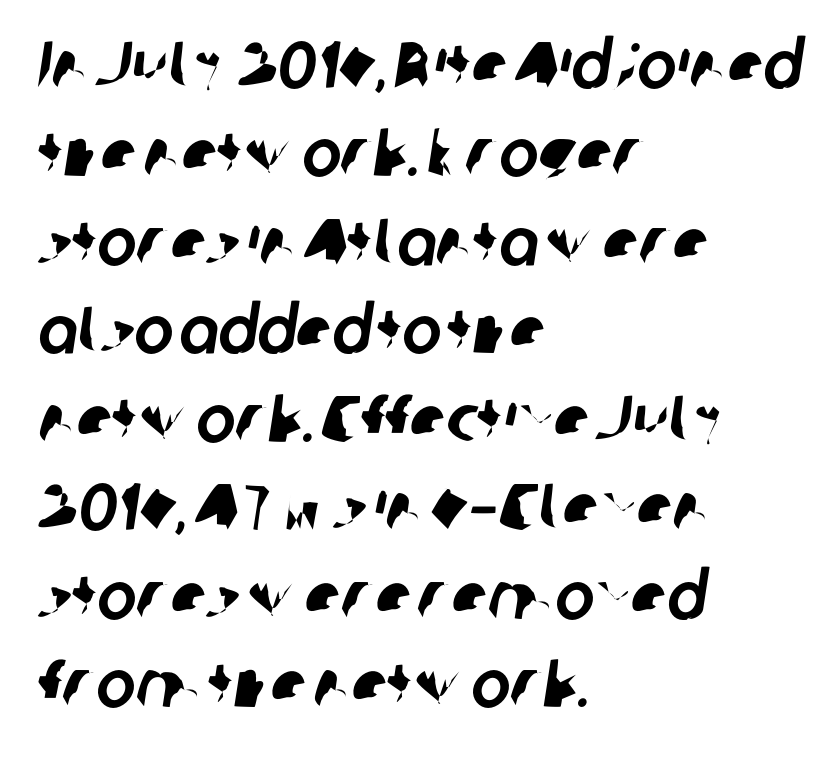
Q: Is the typeface a serif or a sans-serif typeface? A: Sans-serif.
Q: Is the text underlined? A: No.
Q: How is the paragraph aligned? A: Left-aligned.
Q: Is the spacing between letters normal or unusually wide? A: Normal.
Q: Is the spacing between lines tight, normal or loose? A: Normal.
Q: Width (condensed, normal, or wide)? A: Normal.
Q: Stroke contrast? A: Low.
Q: x-height? A: Medium.
Q: Monospaced? A: No.
